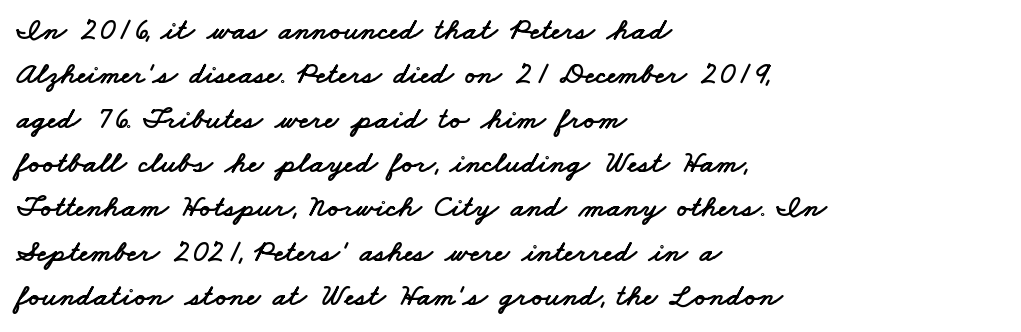
One-word summary of the alignment: left. A sans-serif font was chosen for this passage. The rendering uses natural spacing where letterforms have individual widths. Here the glyphs are tracked normally, forming tight word shapes. The designer left line spacing at the default. The words here are not underlined.
